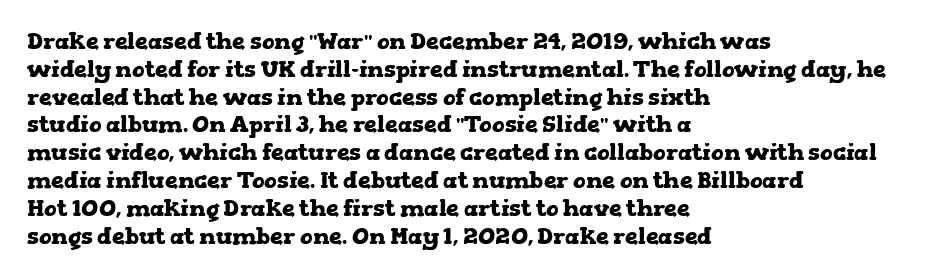
Q: Is the text bold? A: Yes.
Q: Is the text italic (slanted)? A: No, it is upright.
Q: Is the text underlined? A: No.
Q: How is the paragraph aligned? A: Left-aligned.
Q: Is the spacing between letters normal or unusually wide? A: Normal.
